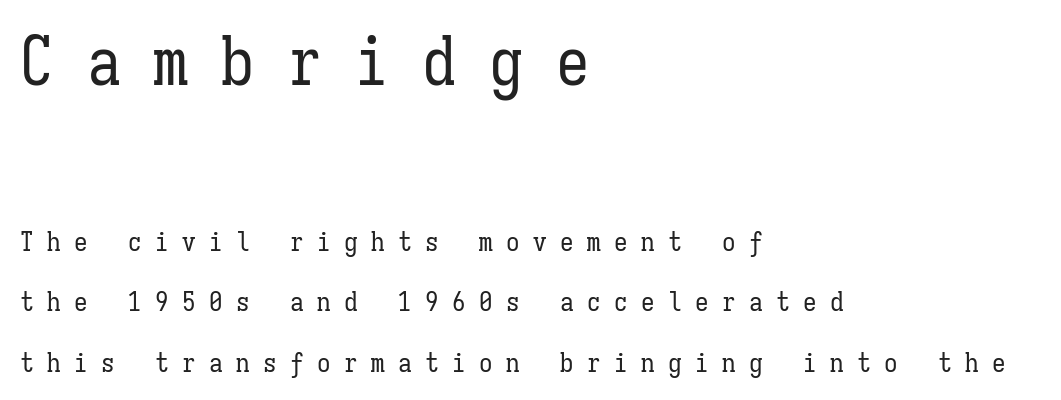
{"italic": "no", "bold": "no", "weight": "regular", "width": "condensed", "stroke_contrast": "low", "x_height": "medium", "monospaced": "yes", "underline": "no", "align": "left", "line_spacing": "loose", "line_spacing_ratio": 2.24, "letter_spacing": "wide", "letter_spacing_em": 0.5, "larger_block": "first", "size_ratio": 2.48, "glyph_px": 67}
